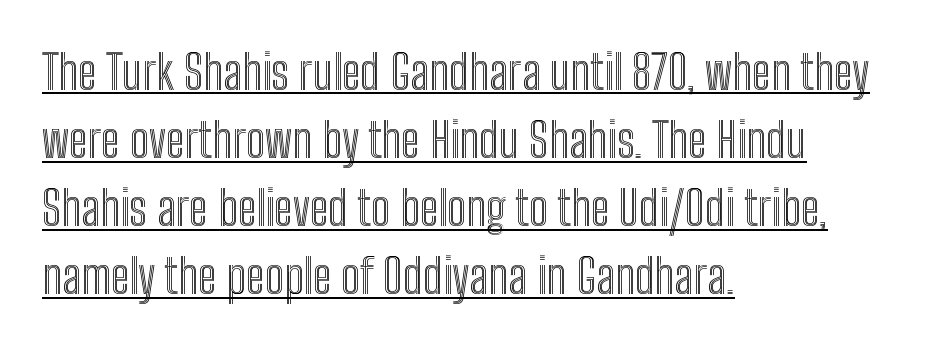
Q: Is the text italic (slanted)? A: No, it is upright.
Q: Is the text underlined? A: Yes.
Q: How is the paragraph aligned? A: Left-aligned.
Q: Is the spacing between letters normal or unusually wide? A: Normal.
Q: Is the spacing between lines tight, normal or loose? A: Normal.
Q: Width (condensed, normal, or wide)? A: Condensed.
Q: x-height? A: Medium.
Q: Monospaced? A: No.
